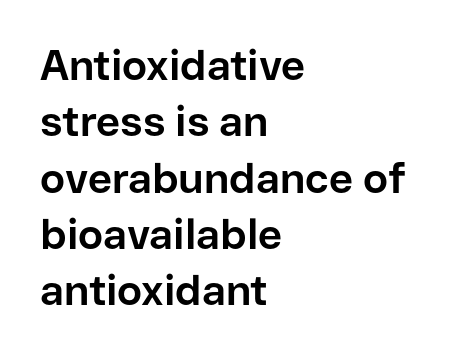
The designer left line spacing at the default. Emphasis by weight is at full strength: bold. The gap between lines stays unmarked. The characters display no serif detailing; their extremities are plain.
